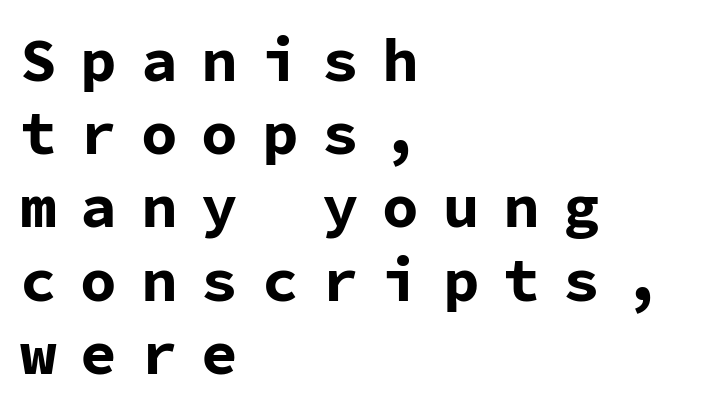
This rendering widens character spacing well past its baseline value. This rendering uses left alignment, leaving the right contour irregular. To sum up the face: it is a sans, with no serifs. Thick stems and heavy bowls — unmistakably bold. Nope, not italic — everything's standing straight. This sample has the even, mechanical cadence of fixed-width lettering.
